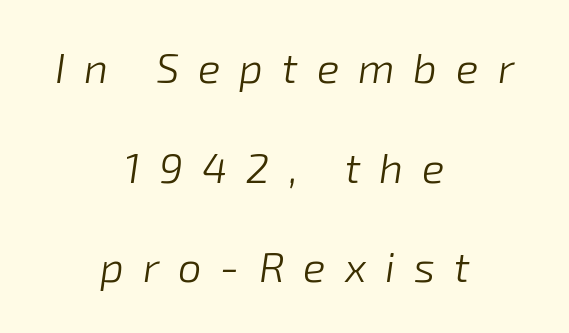
{"italic": "yes", "lean": "right", "slant_degrees": 8, "bold": "no", "weight": "light", "width": "normal", "stroke_contrast": "low", "x_height": "medium", "monospaced": "no", "underline": "no", "align": "center", "line_spacing": "loose", "line_spacing_ratio": 2.37, "letter_spacing": "wide", "letter_spacing_em": 0.45, "glyph_px": 42}
